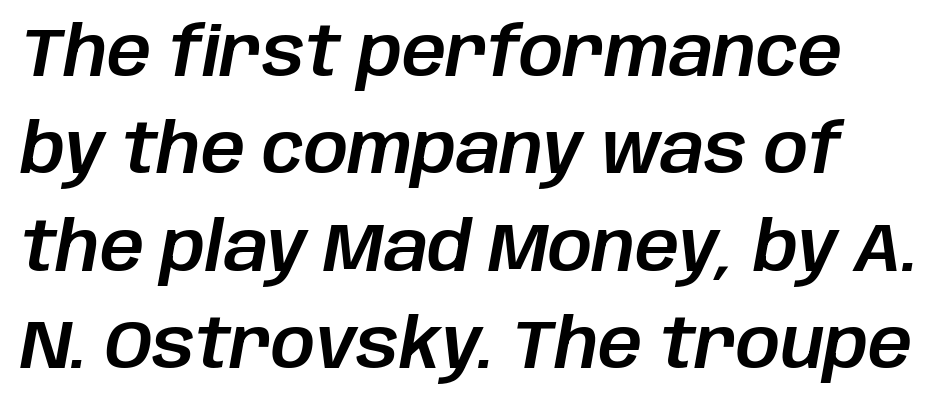
The lettering tilts uniformly, giving the passage an italic look. A typesetter would call this proportional, since set widths differ per character. Nothing unusual about the tracking: characters are spaced as the font intends. Vertical spacing — default.
